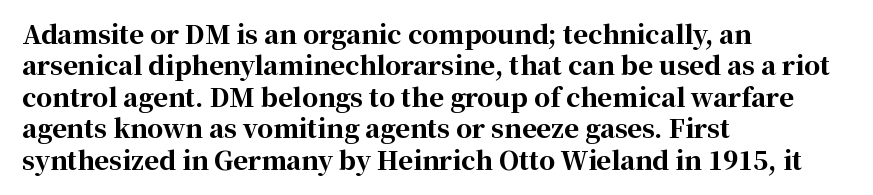
{"italic": "no", "bold": "yes", "underline": "no", "align": "left", "line_spacing": "normal", "line_spacing_ratio": 1.26, "letter_spacing": "normal", "letter_spacing_em": 0.0, "glyph_px": 25}
